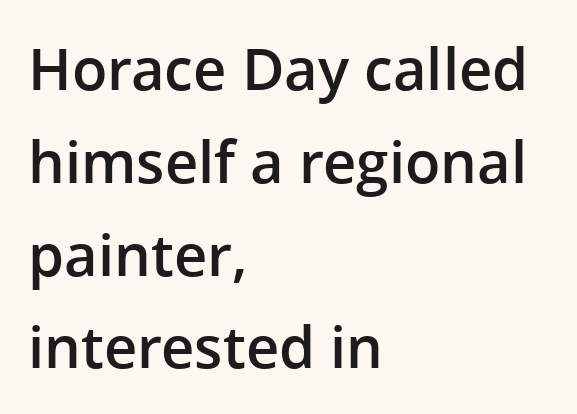
{"serif": "no", "italic": "no", "bold": "semi", "weight": "semibold", "width": "normal", "stroke_contrast": "low", "x_height": "medium", "monospaced": "no", "underline": "no", "align": "left", "line_spacing": "normal", "line_spacing_ratio": 1.6, "letter_spacing": "normal", "letter_spacing_em": 0.0, "glyph_px": 58}
